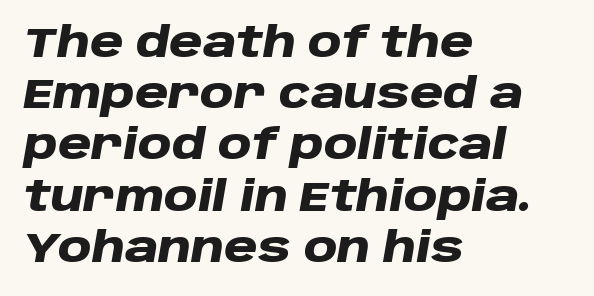
The image shows 41 px heavy, wide type, italic (leaning right); set left-aligned, normal line spacing (1.25x), normal letter spacing, not underlined; low stroke contrast and a large x-height.
